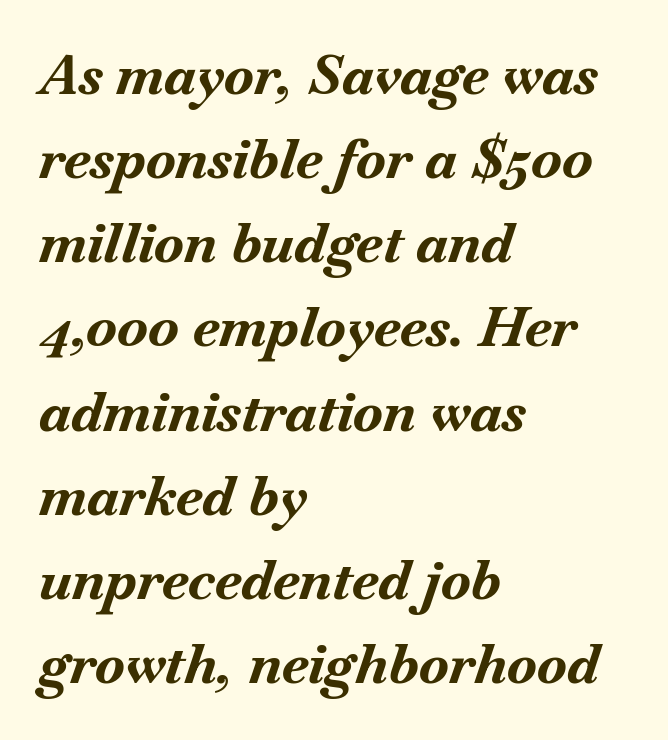
{"italic": "yes", "lean": "right", "slant_degrees": 18, "bold": "yes", "weight": "bold", "width": "normal", "stroke_contrast": "medium", "x_height": "small", "monospaced": "no", "underline": "no", "align": "left", "line_spacing": "normal", "line_spacing_ratio": 1.53, "letter_spacing": "normal", "letter_spacing_em": 0.0, "glyph_px": 55}
